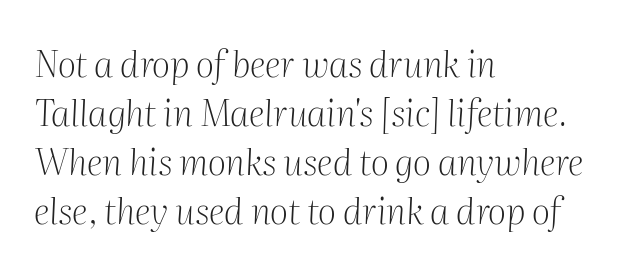
Q: Is the text bold? A: No.
Q: Is the text italic (slanted)? A: Yes, it leans right by about 2 degrees.
Q: Is the typeface a serif or a sans-serif typeface? A: Serif.
Q: Is the text underlined? A: No.
Q: How is the paragraph aligned? A: Left-aligned.
Q: Is the spacing between letters normal or unusually wide? A: Normal.
Q: Is the spacing between lines tight, normal or loose? A: Normal.
Q: Width (condensed, normal, or wide)? A: Normal.
Q: Stroke contrast? A: Medium.
Q: x-height? A: Medium.
Q: Monospaced? A: No.
